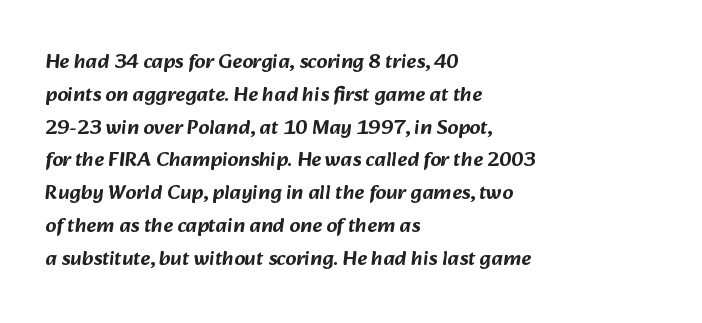
Characters follow at the spacing the type designer built in. Is the block centered? No — it sits flush against the left margin. No word sits above an underline. A typesetter would call this leading conventional body-copy spacing.
